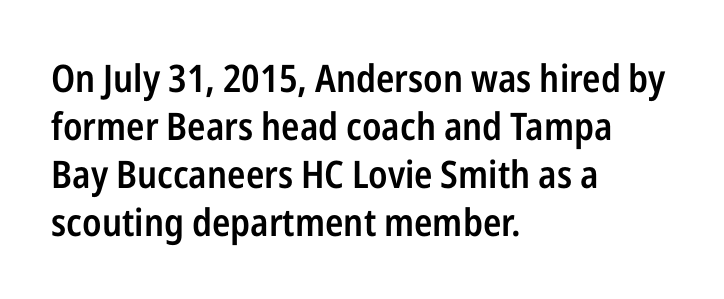
Q: Is the text bold? A: Semi-bold.
Q: Is the text italic (slanted)? A: No, it is upright.
Q: Is the typeface a serif or a sans-serif typeface? A: Sans-serif.
Q: Is the text underlined? A: No.
Q: How is the paragraph aligned? A: Left-aligned.
Q: Is the spacing between letters normal or unusually wide? A: Normal.
Q: Is the spacing between lines tight, normal or loose? A: Normal.
Q: Width (condensed, normal, or wide)? A: Condensed.
Q: Stroke contrast? A: Low.
Q: x-height? A: Medium.
Q: Monospaced? A: No.
